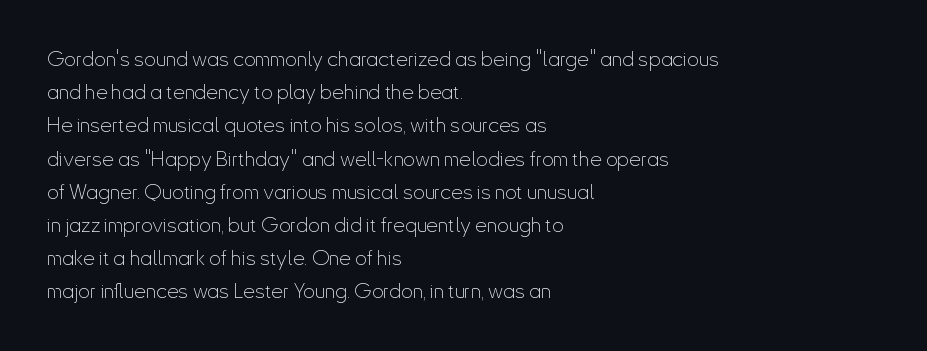
{"italic": "no", "bold": "no", "underline": "no", "align": "left", "line_spacing": "normal", "line_spacing_ratio": 1.58, "letter_spacing": "normal", "letter_spacing_em": 0.0, "glyph_px": 21}
